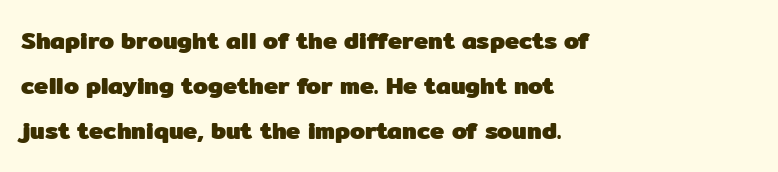
{"italic": "no", "bold": "yes", "underline": "no", "align": "left", "line_spacing_ratio": 1.88, "letter_spacing": "normal", "letter_spacing_em": 0.0, "glyph_px": 24}
